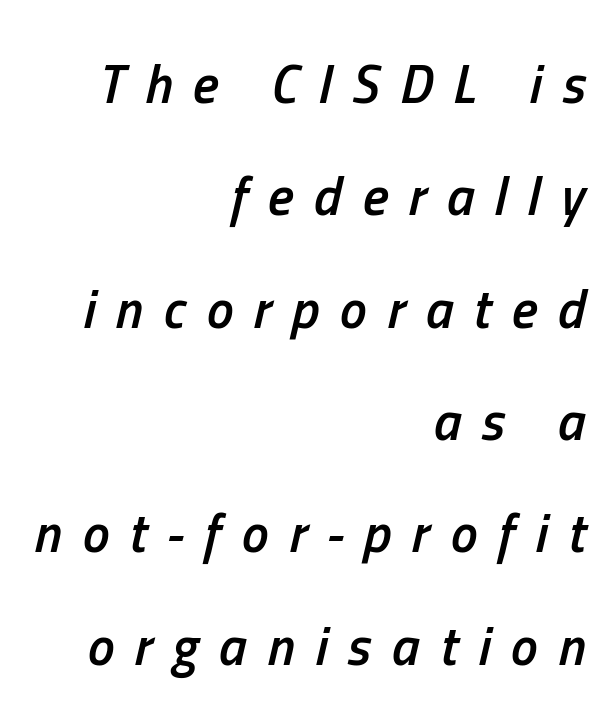
The face used here is rendered with a markedly widened letterfit. Yep, that's italic — everything's leaning. Looks like regular typesetting: each glyph gets only the width it needs. Beneath every word, the page is bare. In terms of weight, the rendering is demibold, just under bold.
